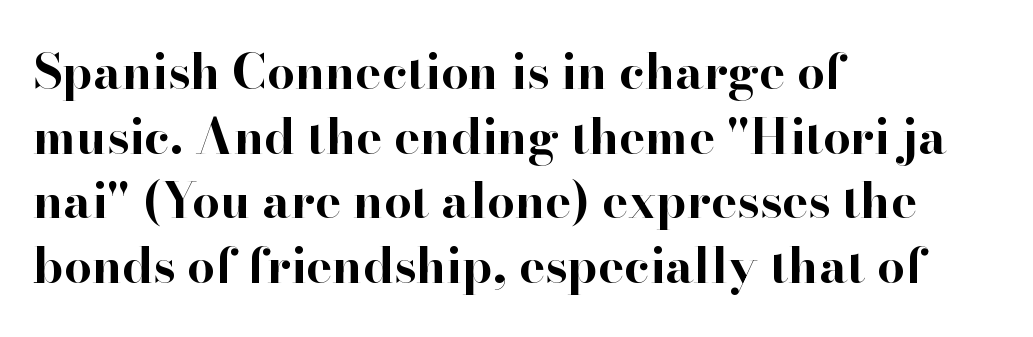
{"serif": "yes", "italic": "no", "bold": "yes", "weight": "bold", "width": "normal", "stroke_contrast": "high", "x_height": "small", "monospaced": "no", "underline": "no", "align": "left", "line_spacing": "normal", "line_spacing_ratio": 1.32, "letter_spacing": "normal", "letter_spacing_em": 0.0, "glyph_px": 49}
